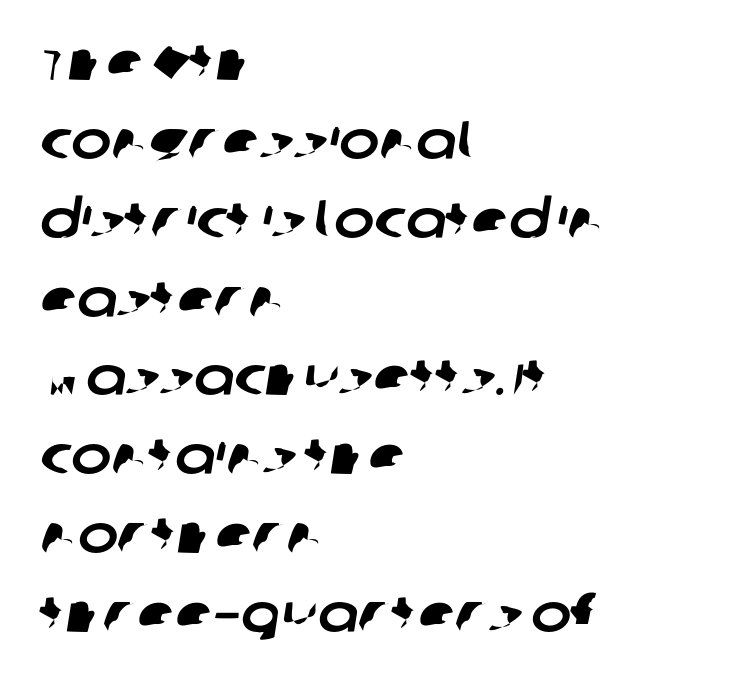
Q: Is the typeface a serif or a sans-serif typeface? A: Sans-serif.
Q: Is the text underlined? A: No.
Q: How is the paragraph aligned? A: Left-aligned.
Q: Is the spacing between letters normal or unusually wide? A: Normal.
Q: Is the spacing between lines tight, normal or loose? A: Normal.
Q: Width (condensed, normal, or wide)? A: Normal.
Q: Stroke contrast? A: Low.
Q: x-height? A: Large.
Q: Monospaced? A: No.
